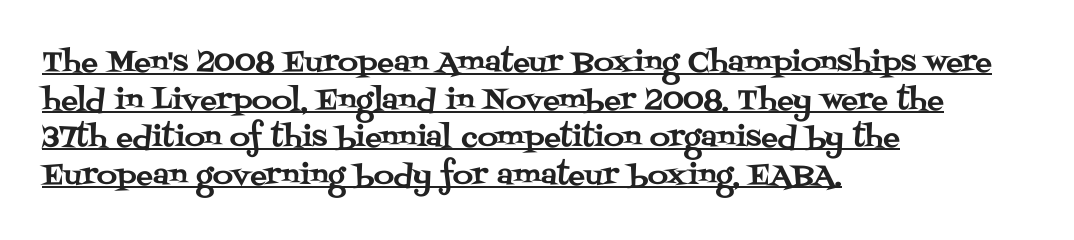
{"serif": "yes", "italic": "no", "width": "normal", "stroke_contrast": "medium", "x_height": "large", "monospaced": "no", "underline": "yes", "align": "left", "line_spacing": "normal", "line_spacing_ratio": 1.34, "letter_spacing": "normal", "letter_spacing_em": 0.0, "glyph_px": 28}
